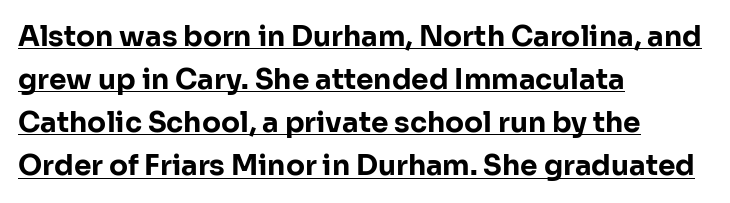
Q: Is the text bold? A: Yes.
Q: Is the text italic (slanted)? A: No, it is upright.
Q: Is the typeface a serif or a sans-serif typeface? A: Sans-serif.
Q: Is the text underlined? A: Yes.
Q: How is the paragraph aligned? A: Left-aligned.
Q: Is the spacing between letters normal or unusually wide? A: Normal.
Q: Is the spacing between lines tight, normal or loose? A: Normal.
Q: Width (condensed, normal, or wide)? A: Normal.
Q: Stroke contrast? A: Low.
Q: x-height? A: Medium.
Q: Monospaced? A: No.
